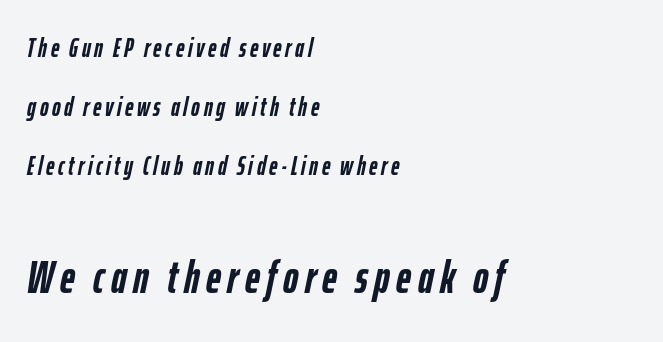
{"italic": "yes", "lean": "right", "slant_degrees": 12, "bold": "yes", "weight": "semibold", "width": "condensed", "stroke_contrast": "low", "x_height": "medium", "monospaced": "no", "underline": "no", "align": "left", "line_spacing": "loose", "line_spacing_ratio": 2.26, "larger_block": "second", "size_ratio": 1.77, "glyph_px": 46}
